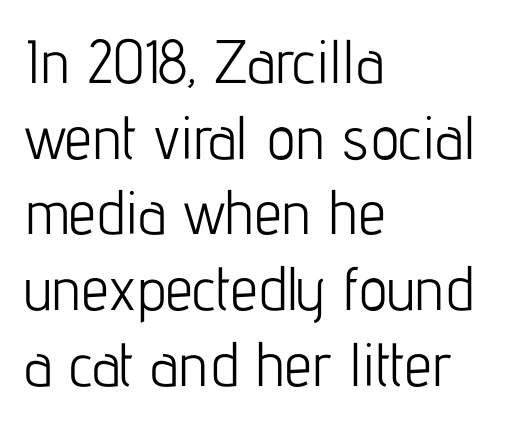
Q: Is the text bold? A: No.
Q: Is the text italic (slanted)? A: No, it is upright.
Q: Is the typeface a serif or a sans-serif typeface? A: Sans-serif.
Q: Is the text underlined? A: No.
Q: How is the paragraph aligned? A: Left-aligned.
Q: Is the spacing between letters normal or unusually wide? A: Normal.
Q: Width (condensed, normal, or wide)? A: Condensed.
Q: Stroke contrast? A: Low.
Q: x-height? A: Medium.
Q: Monospaced? A: No.
